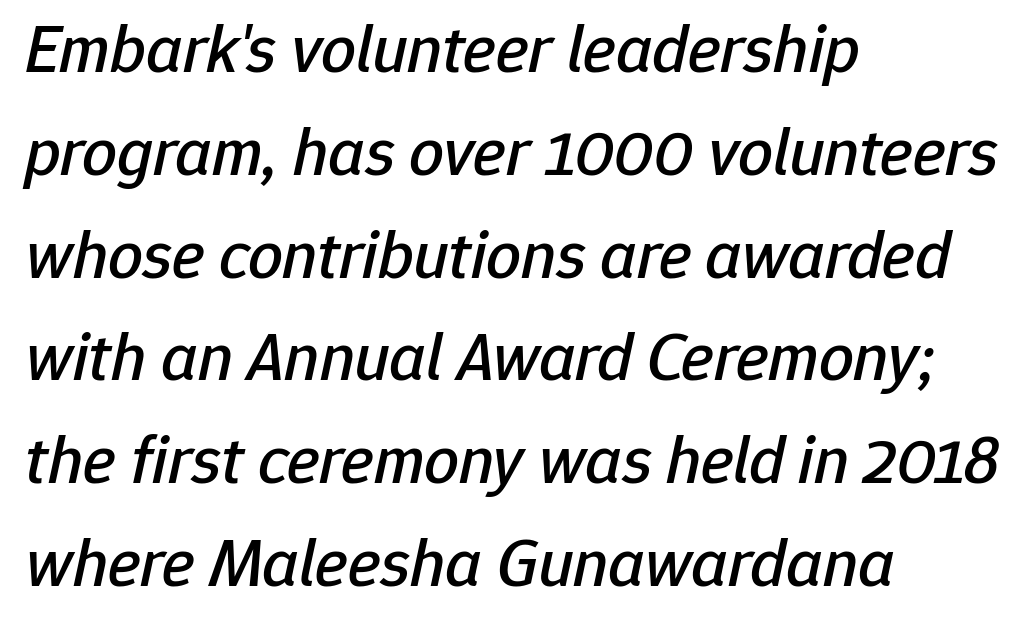
Each line starts at the same left margin while the right side varies. Each word holds together tightly as a unit, with standard inter-letter gaps. The space directly below the letters is spotless. Regarding leading, the lines here are spaced in the standard way.
